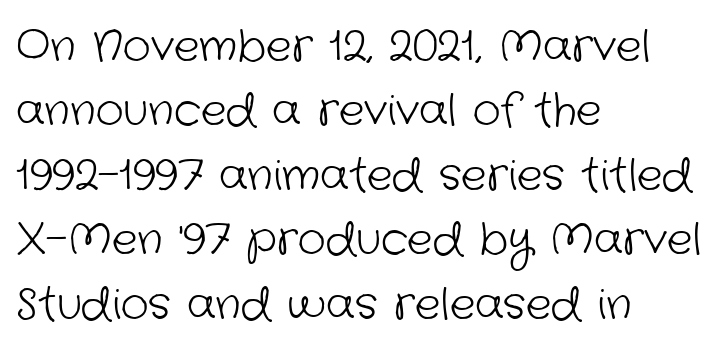
The image shows 43 px light sans-serif type; set left-aligned, normal line spacing (1.5x), normal letter spacing, not underlined; low stroke contrast and a medium x-height.
